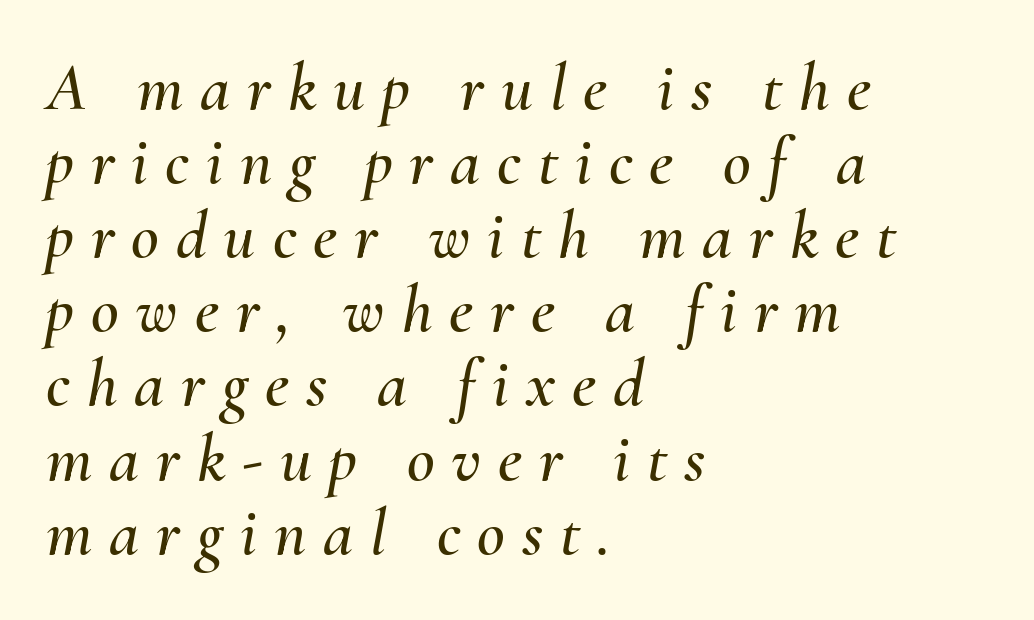
The image shows 68 px text type, italic (leaning right); set left-aligned, tight line spacing (1.09x), unusually wide letter spacing (+0.25 em), not underlined; medium stroke contrast and a small x-height.
